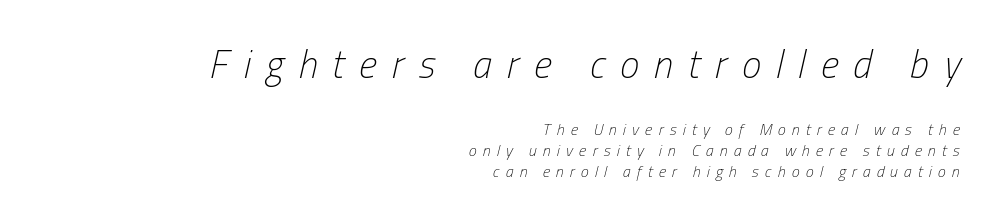
Whoever set this chose a conventional vertical rhythm. No chunkiness to these letters — they're not bold. The glyphs look as if they've been sheared to an angle. The earlier block is typeset at a bigger size than the later block. Varying glyph widths throughout — classic text-font behaviour.
